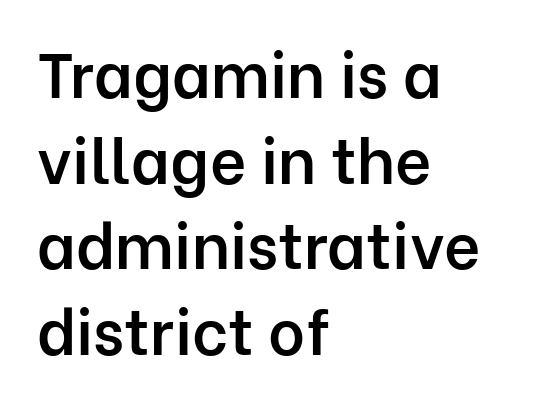
{"serif": "no", "italic": "no", "bold": "semi", "weight": "semibold", "width": "normal", "stroke_contrast": "low", "x_height": "medium", "monospaced": "no", "underline": "no", "align": "left", "line_spacing": "normal", "line_spacing_ratio": 1.36, "letter_spacing": "normal", "letter_spacing_em": 0.0, "glyph_px": 63}
